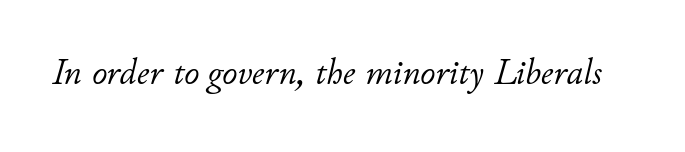
The lettering tilts uniformly, giving the passage an italic look. Note the varied advance widths — an 'i' is clearly narrower than an 'm'. Caption: standard tracking, unaltered. The passage shown is not bold in any degree.
